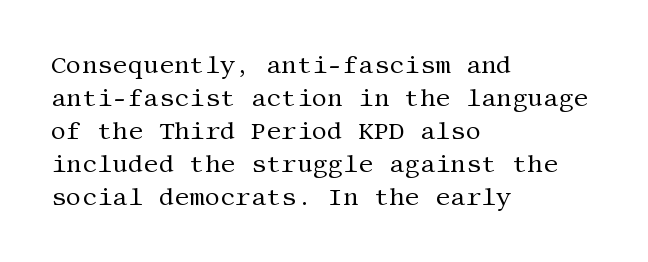
{"italic": "no", "bold": "no", "underline": "no", "align": "left", "line_spacing": "normal", "line_spacing_ratio": 1.37, "letter_spacing": "normal", "letter_spacing_em": 0.0, "glyph_px": 24}
